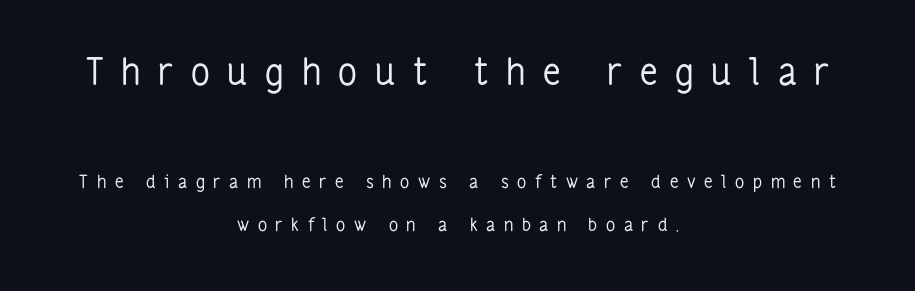
The image shows 37 px regular-weight, condensed sans-serif type, upright; set centered, loose line spacing (2.39x), unusually wide letter spacing (+0.48 em), not underlined; the first (top) block is 2.06x larger; low stroke contrast and a medium x-height.
